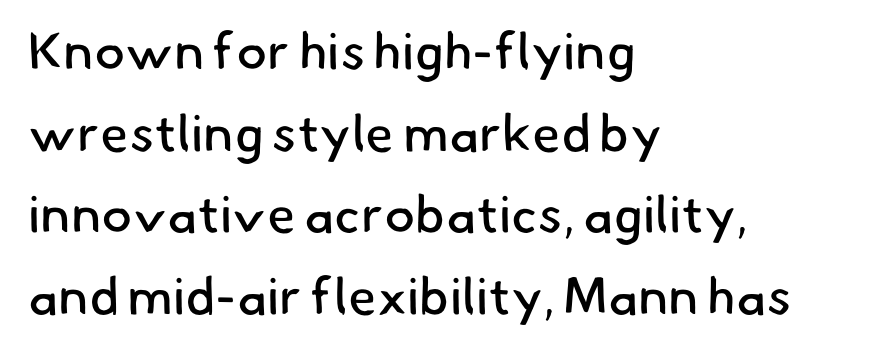
The image shows 52 px regular-weight sans-serif type; set left-aligned, normal line spacing (1.57x), normal letter spacing, not underlined; low stroke contrast and a small x-height.
